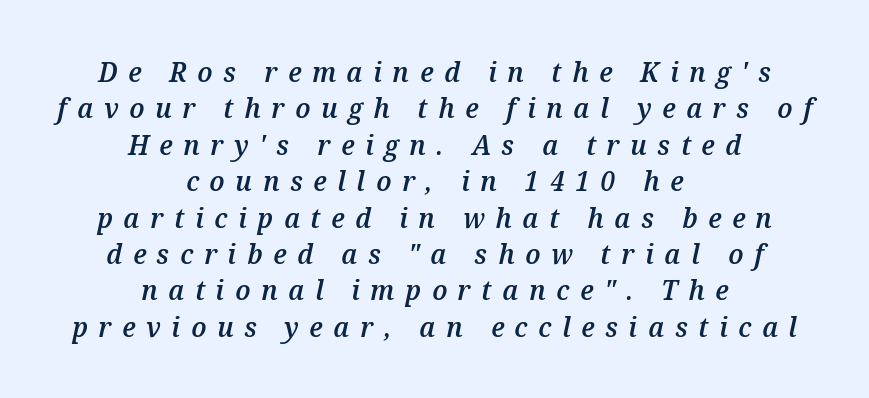
Where is the straight margin? There isn't one; the lines are centered. Posture: slanted. The letters advance in unequal steps, a hallmark of proportional type. Quick note: underline off.
